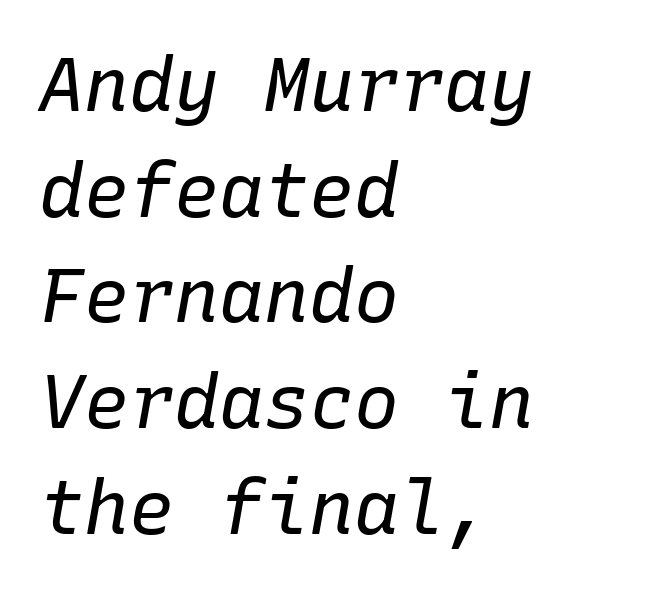
The image shows 75 px regular-weight type, italic (leaning right), monospaced; set left-aligned, normal line spacing (1.41x), normal letter spacing, not underlined; low stroke contrast and a medium x-height.
